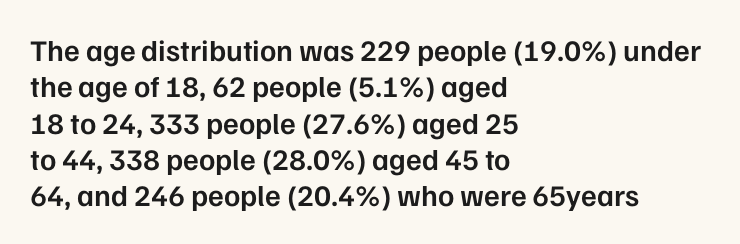
{"serif": "no", "italic": "no", "bold": "semi", "weight": "semibold", "width": "normal", "stroke_contrast": "low", "x_height": "medium", "monospaced": "no", "underline": "no", "align": "left", "line_spacing_ratio": 1.21, "letter_spacing": "normal", "letter_spacing_em": 0.0, "glyph_px": 30}
